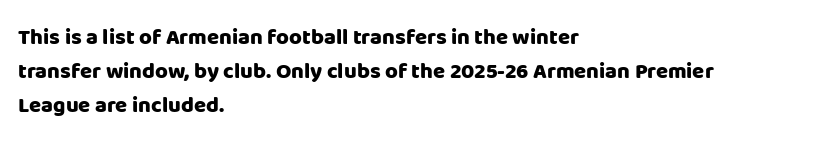
The image shows 22 px bold type, upright; set left-aligned, normal line spacing (1.55x), normal letter spacing, not underlined.
